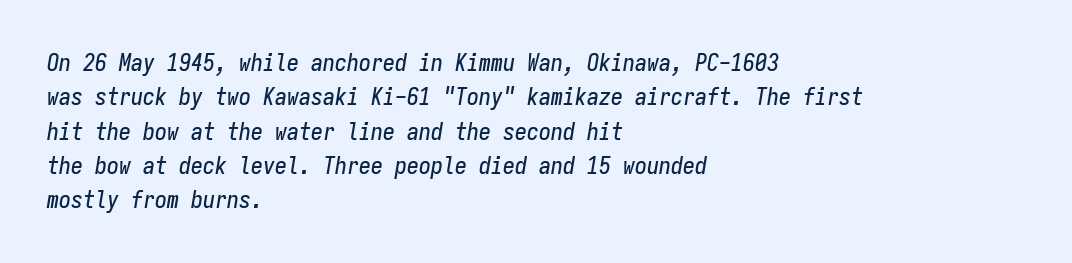
The image shows 24 px text type, italic (leaning right); set left-aligned, normal line spacing (1.43x), normal letter spacing, not underlined.
